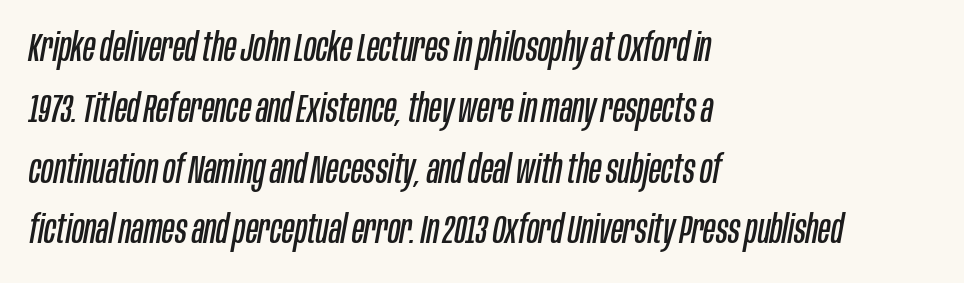
The image shows 40 px regular-weight, condensed type, italic (leaning right); set left-aligned, normal line spacing (1.52x), normal letter spacing, not underlined; low stroke contrast and a large x-height.
